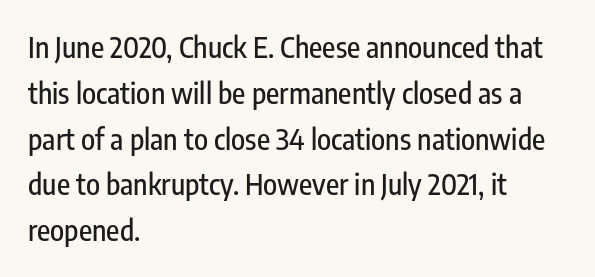
Q: Is the text italic (slanted)? A: No, it is upright.
Q: Is the typeface a serif or a sans-serif typeface? A: Sans-serif.
Q: Is the text underlined? A: No.
Q: How is the paragraph aligned? A: Left-aligned.
Q: Is the spacing between letters normal or unusually wide? A: Normal.
Q: Is the spacing between lines tight, normal or loose? A: Normal.
Q: Width (condensed, normal, or wide)? A: Condensed.
Q: Stroke contrast? A: Low.
Q: x-height? A: Medium.
Q: Monospaced? A: No.
